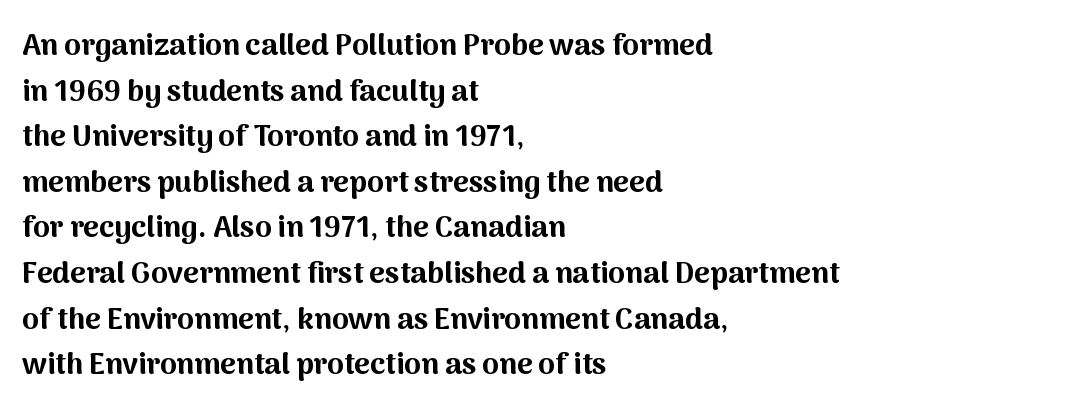
The image shows 30 px bold sans-serif type, upright; set left-aligned, normal line spacing (1.52x), normal letter spacing, not underlined; medium stroke contrast and a medium x-height.
